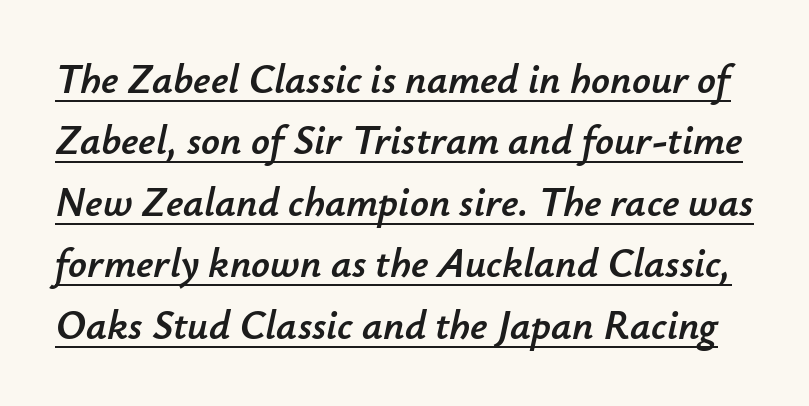
Q: Is the text italic (slanted)? A: Yes, it leans right by about 12 degrees.
Q: Is the text underlined? A: Yes.
Q: Is the spacing between letters normal or unusually wide? A: Normal.
Q: Is the spacing between lines tight, normal or loose? A: Normal.
Q: Width (condensed, normal, or wide)? A: Normal.
Q: Stroke contrast? A: Low.
Q: x-height? A: Small.
Q: Monospaced? A: No.
